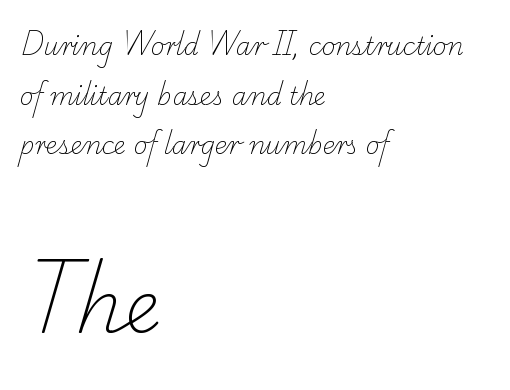
{"serif": "yes", "bold": "no", "weight": "light", "width": "normal", "stroke_contrast": "low", "x_height": "small", "monospaced": "no", "underline": "no", "align": "left", "line_spacing": "loose", "line_spacing_ratio": 2.07, "letter_spacing": "normal", "letter_spacing_em": 0.0, "larger_block": "second", "size_ratio": 3.04, "glyph_px": 73}
